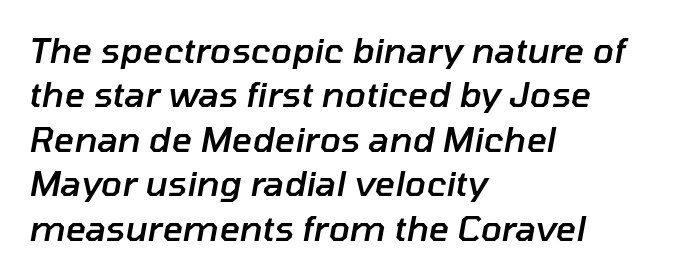
These lines are set flush left with a ragged right edge. Glance below the letters and you will spot only blank space. How are the letters spaced? Ordinarily, with no added tracking. The whole block is typeset with a tilt.
